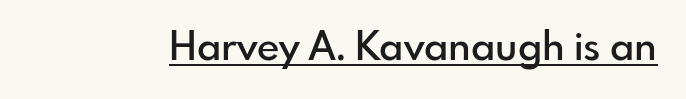
Q: Is the text bold? A: Semi-bold.
Q: Is the text italic (slanted)? A: No, it is upright.
Q: Is the typeface a serif or a sans-serif typeface? A: Sans-serif.
Q: Is the text underlined? A: Yes.
Q: Is the spacing between letters normal or unusually wide? A: Normal.
Q: Width (condensed, normal, or wide)? A: Normal.
Q: Stroke contrast? A: Low.
Q: x-height? A: Small.
Q: Monospaced? A: No.
